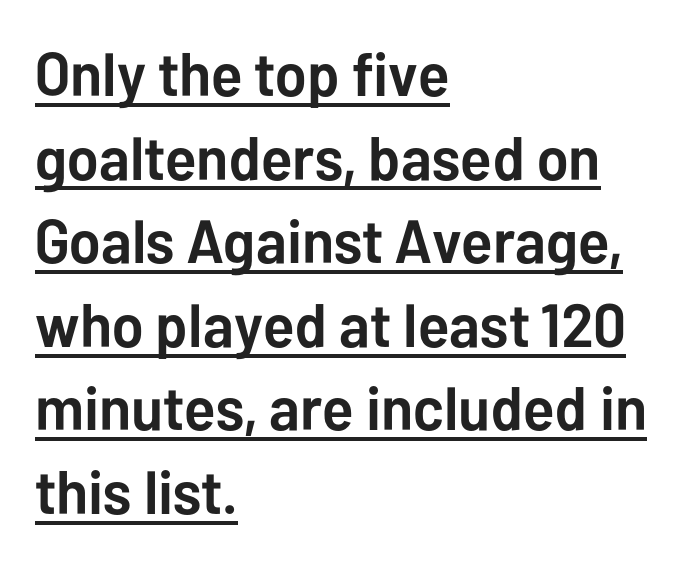
The image shows 61 px semibold sans-serif type, upright; set left-aligned, normal line spacing (1.37x), normal letter spacing, underlined; low stroke contrast and a medium x-height.
